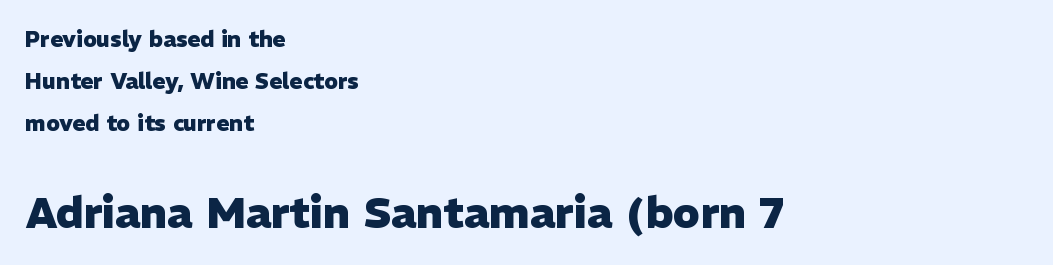
The ragged edge is on the right, which tells us the setting is flush left. Summary of weight: heavy, a full bold. Every stem runs plumb, perpendicular to the baseline. The rendering uses a large line-height, opening up the rows.
